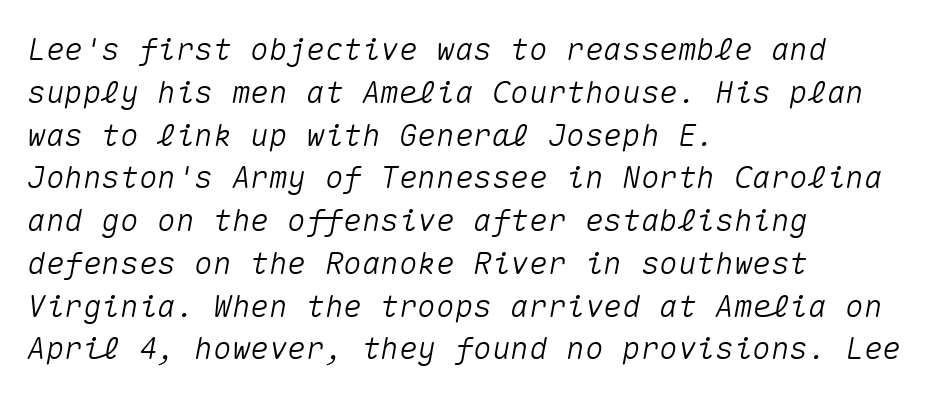
{"italic": "yes", "lean": "right", "slant_degrees": 10, "width": "normal", "stroke_contrast": "medium", "x_height": "medium", "monospaced": "yes", "underline": "no", "align": "left", "line_spacing": "normal", "line_spacing_ratio": 1.38, "letter_spacing": "normal", "letter_spacing_em": 0.0, "glyph_px": 31}
